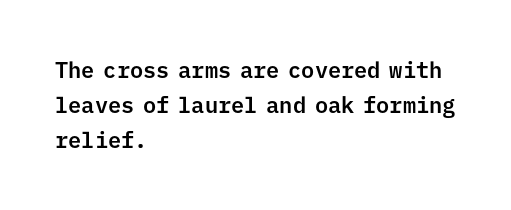
Q: Is the text italic (slanted)? A: No, it is upright.
Q: Is the text underlined? A: No.
Q: How is the paragraph aligned? A: Left-aligned.
Q: Is the spacing between letters normal or unusually wide? A: Normal.
Q: Is the spacing between lines tight, normal or loose? A: Normal.
